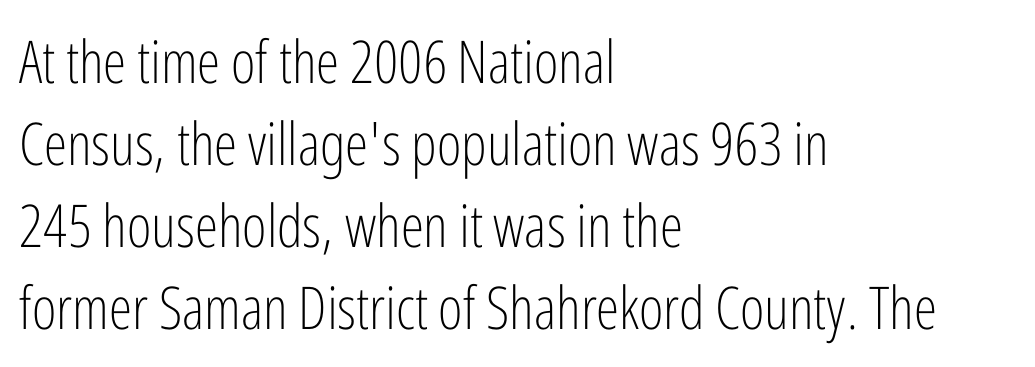
Think standard paragraph weight, or any step lighter than that. The passage shown is not underscored anywhere. The tracking reads as untouched default to a designer's eye. In terms of letterform style, serifs are entirely absent.
